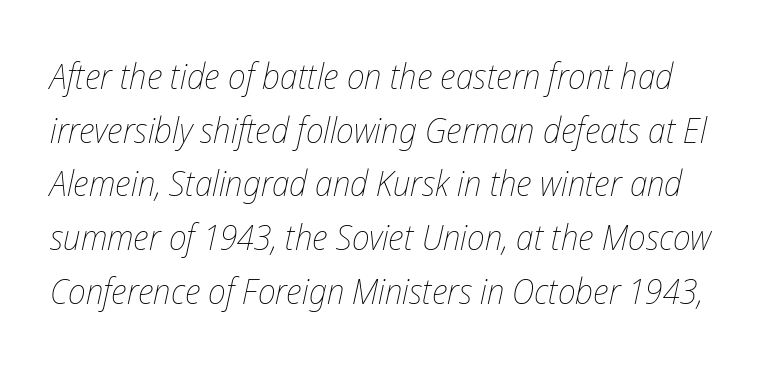
Q: Is the text bold? A: No.
Q: Is the text italic (slanted)? A: Yes, it leans right by about 12 degrees.
Q: Is the text underlined? A: No.
Q: Is the spacing between letters normal or unusually wide? A: Normal.
Q: Is the spacing between lines tight, normal or loose? A: Normal.
Q: Width (condensed, normal, or wide)? A: Condensed.
Q: Stroke contrast? A: Low.
Q: x-height? A: Medium.
Q: Monospaced? A: No.
